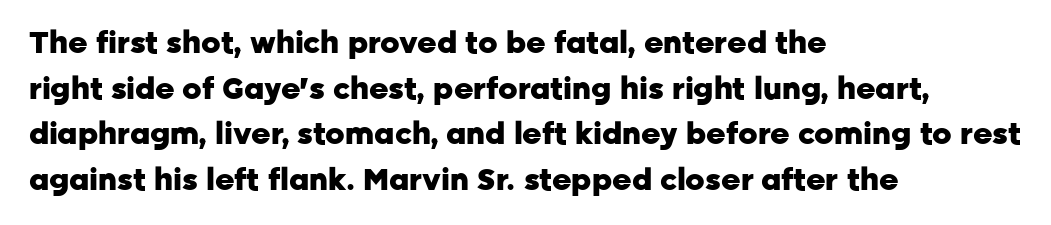
Q: Is the text bold? A: Yes.
Q: Is the text italic (slanted)? A: No, it is upright.
Q: Is the typeface a serif or a sans-serif typeface? A: Sans-serif.
Q: Is the text underlined? A: No.
Q: How is the paragraph aligned? A: Left-aligned.
Q: Is the spacing between letters normal or unusually wide? A: Normal.
Q: Is the spacing between lines tight, normal or loose? A: Normal.
Q: Width (condensed, normal, or wide)? A: Normal.
Q: Stroke contrast? A: Low.
Q: x-height? A: Medium.
Q: Monospaced? A: No.
